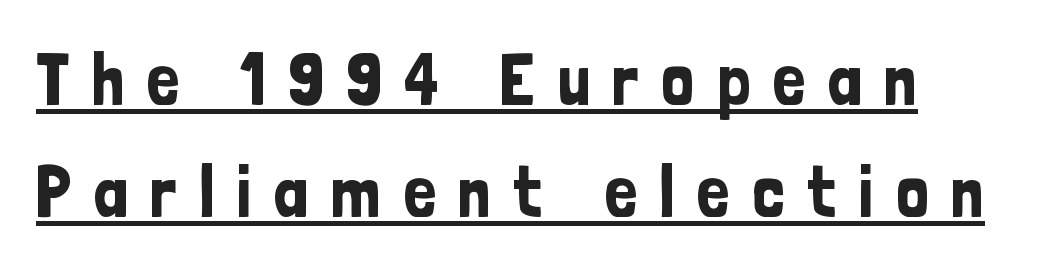
Q: Is the text italic (slanted)? A: No, it is upright.
Q: Is the typeface a serif or a sans-serif typeface? A: Sans-serif.
Q: Is the text underlined? A: Yes.
Q: Is the spacing between letters normal or unusually wide? A: Unusually wide.
Q: Is the spacing between lines tight, normal or loose? A: Normal.
Q: Width (condensed, normal, or wide)? A: Condensed.
Q: Stroke contrast? A: Low.
Q: x-height? A: Medium.
Q: Monospaced? A: No.
